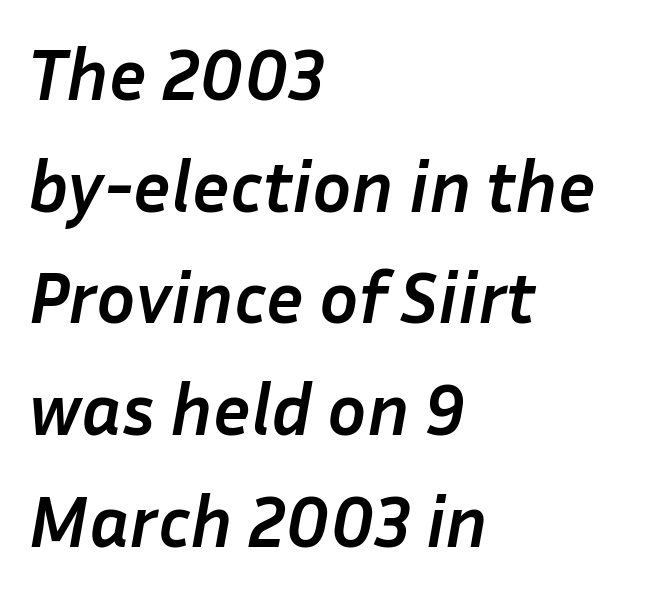
The glyphs are unaccompanied by any horizontal stroke below them. What weight is shown? A full bold with thick strokes. The face used here has a pronounced slope to its letters. Whoever set this chose a conventional vertical rhythm. Default kerning and tracking; the words read as compact shapes. Horizontally, the lines are justified to the leading edge only.
